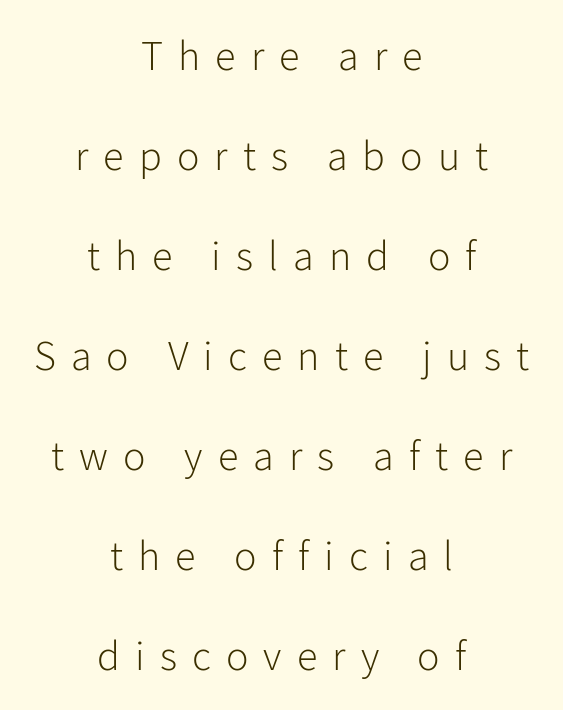
Q: Is the text bold? A: No.
Q: Is the text italic (slanted)? A: No, it is upright.
Q: Is the typeface a serif or a sans-serif typeface? A: Sans-serif.
Q: Is the text underlined? A: No.
Q: How is the paragraph aligned? A: Centered.
Q: Is the spacing between letters normal or unusually wide? A: Unusually wide.
Q: Is the spacing between lines tight, normal or loose? A: Loose.
Q: Width (condensed, normal, or wide)? A: Normal.
Q: Stroke contrast? A: Low.
Q: x-height? A: Medium.
Q: Monospaced? A: No.
